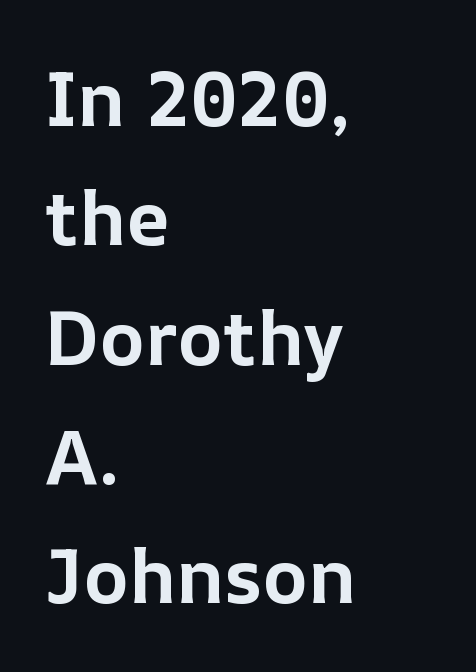
Q: Is the text bold? A: Yes.
Q: Is the text italic (slanted)? A: No, it is upright.
Q: Is the text underlined? A: No.
Q: How is the paragraph aligned? A: Left-aligned.
Q: Is the spacing between letters normal or unusually wide? A: Normal.
Q: Is the spacing between lines tight, normal or loose? A: Normal.
Q: Width (condensed, normal, or wide)? A: Normal.
Q: Stroke contrast? A: Low.
Q: x-height? A: Medium.
Q: Monospaced? A: No.
